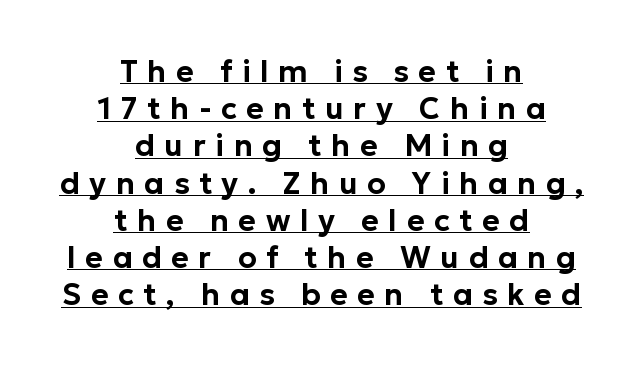
Q: Is the text italic (slanted)? A: No, it is upright.
Q: Is the typeface a serif or a sans-serif typeface? A: Sans-serif.
Q: Is the text underlined? A: Yes.
Q: How is the paragraph aligned? A: Centered.
Q: Is the spacing between letters normal or unusually wide? A: Unusually wide.
Q: Width (condensed, normal, or wide)? A: Normal.
Q: Stroke contrast? A: Low.
Q: x-height? A: Medium.
Q: Monospaced? A: No.
